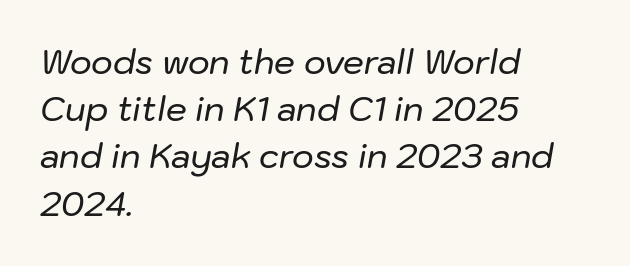
Caption: multi-line text, flush left, ragged right. What stands out about the letter spacing? Nothing — it is the standard amount. Character widths vary here, with narrow letters taking less room than wide ones. Quick note: interline space is typical.
